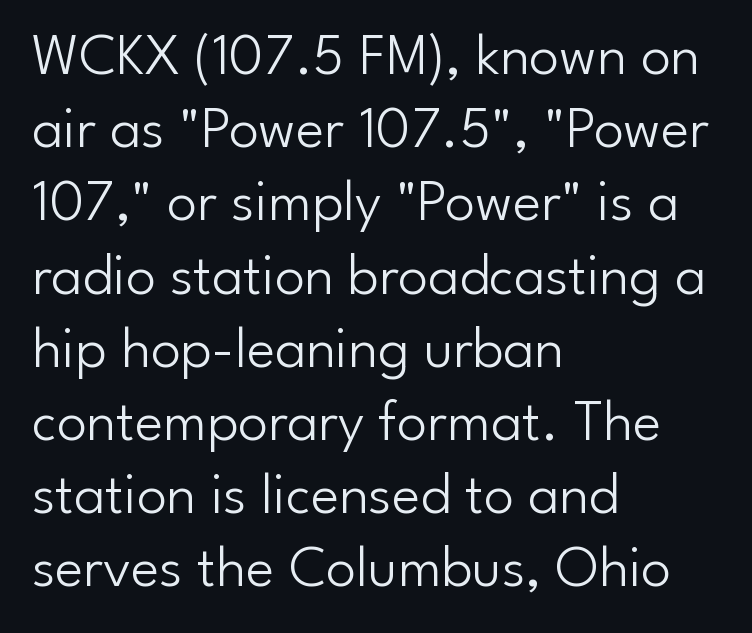
The passage shown has conventional tracking throughout. Vertical stems look standard width or narrower in stroke. The passage shown is typed in a proportional face where columns would drift. Descenders hang freely into open space. Layout note: lines flush left. Vertical strokes here are truly vertical.
